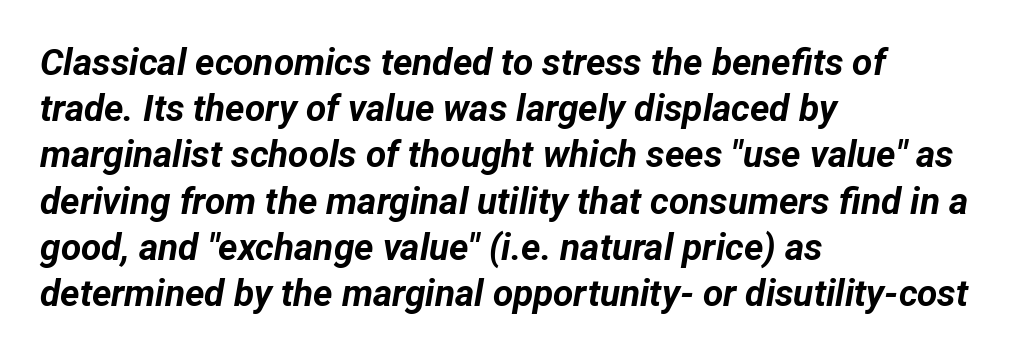
{"italic": "yes", "lean": "right", "slant_degrees": 12, "bold": "yes", "weight": "bold", "width": "normal", "stroke_contrast": "low", "x_height": "medium", "monospaced": "no", "underline": "no", "align": "left", "line_spacing": "normal", "line_spacing_ratio": 1.25, "letter_spacing": "normal", "letter_spacing_em": 0.0, "glyph_px": 37}
